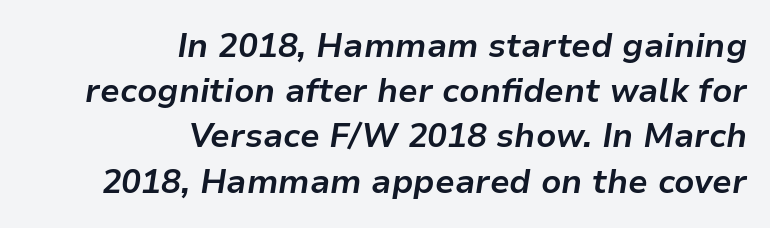
Q: Is the text bold? A: Yes.
Q: Is the text italic (slanted)? A: Yes, it leans right by about 9 degrees.
Q: Is the text underlined? A: No.
Q: How is the paragraph aligned? A: Right-aligned.
Q: Is the spacing between letters normal or unusually wide? A: Normal.
Q: Is the spacing between lines tight, normal or loose? A: Normal.
Q: Width (condensed, normal, or wide)? A: Normal.
Q: Stroke contrast? A: Low.
Q: x-height? A: Medium.
Q: Monospaced? A: No.
